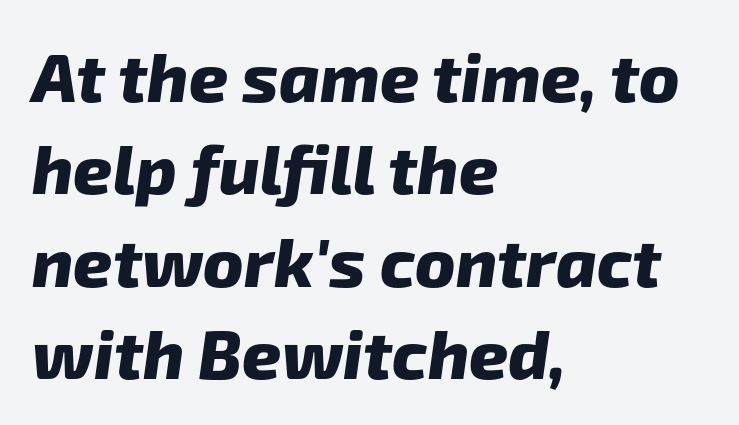
Q: Is the text bold? A: Yes.
Q: Is the typeface a serif or a sans-serif typeface? A: Sans-serif.
Q: Is the text underlined? A: No.
Q: How is the paragraph aligned? A: Left-aligned.
Q: Is the spacing between letters normal or unusually wide? A: Normal.
Q: Is the spacing between lines tight, normal or loose? A: Normal.
Q: Width (condensed, normal, or wide)? A: Normal.
Q: Stroke contrast? A: Low.
Q: x-height? A: Medium.
Q: Monospaced? A: No.
